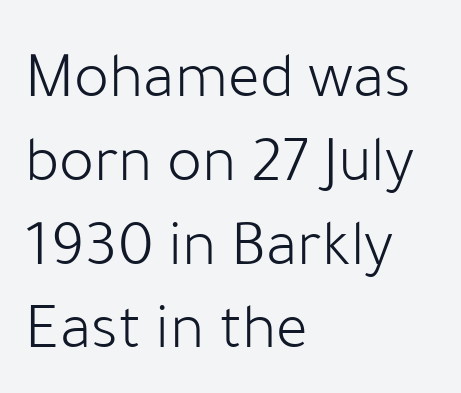
Q: Is the text bold? A: No.
Q: Is the text italic (slanted)? A: No, it is upright.
Q: Is the typeface a serif or a sans-serif typeface? A: Sans-serif.
Q: Is the text underlined? A: No.
Q: How is the paragraph aligned? A: Left-aligned.
Q: Is the spacing between letters normal or unusually wide? A: Normal.
Q: Is the spacing between lines tight, normal or loose? A: Normal.
Q: Width (condensed, normal, or wide)? A: Normal.
Q: Stroke contrast? A: Low.
Q: x-height? A: Medium.
Q: Monospaced? A: No.
